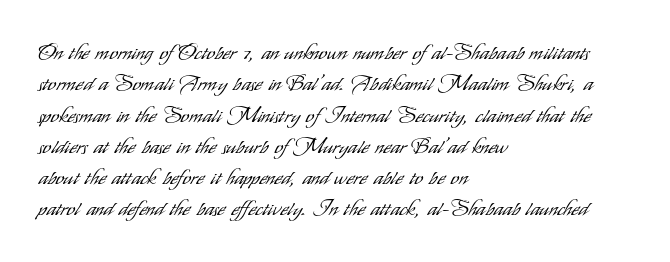
{"bold": "no", "underline": "no", "align": "left", "line_spacing": "normal", "line_spacing_ratio": 1.49, "letter_spacing": "normal", "letter_spacing_em": 0.0, "glyph_px": 21}
